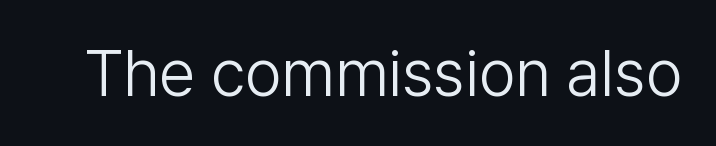
Grotesque or geometric, the face here clearly has no serifs. Character widths vary here, with narrow letters taking less room than wide ones. The typography opts for an upright posture over an oblique one. The words here are not underlined.
